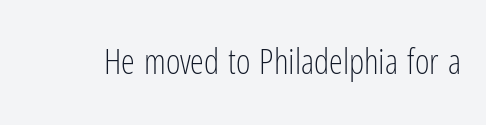
Q: Is the text bold? A: No.
Q: Is the text italic (slanted)? A: No, it is upright.
Q: Is the typeface a serif or a sans-serif typeface? A: Sans-serif.
Q: Is the text underlined? A: No.
Q: Is the spacing between letters normal or unusually wide? A: Normal.
Q: Width (condensed, normal, or wide)? A: Condensed.
Q: Stroke contrast? A: Low.
Q: x-height? A: Medium.
Q: Monospaced? A: No.
